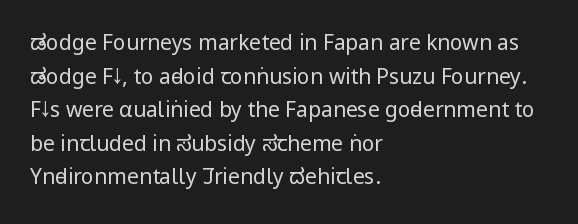
Q: Is the text bold? A: No.
Q: Is the text italic (slanted)? A: No, it is upright.
Q: Is the text underlined? A: No.
Q: How is the paragraph aligned? A: Left-aligned.
Q: Is the spacing between letters normal or unusually wide? A: Normal.
Q: Is the spacing between lines tight, normal or loose? A: Normal.
